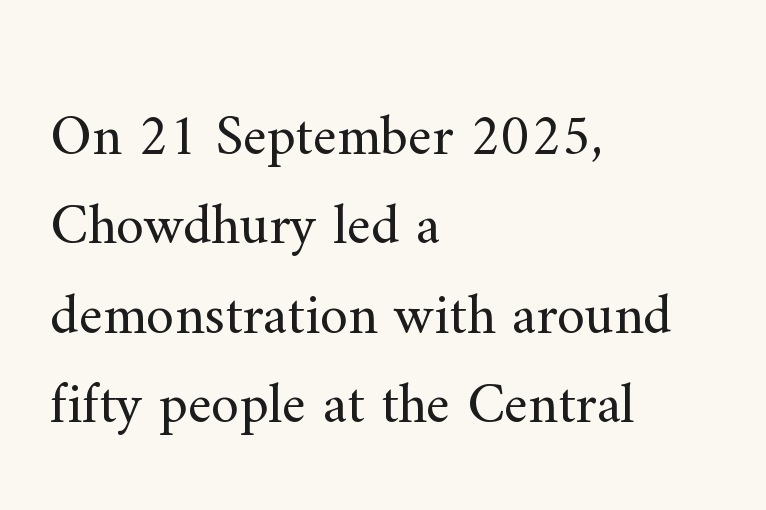
Q: Is the text bold? A: No.
Q: Is the text italic (slanted)? A: No, it is upright.
Q: Is the typeface a serif or a sans-serif typeface? A: Serif.
Q: Is the text underlined? A: No.
Q: How is the paragraph aligned? A: Left-aligned.
Q: Is the spacing between letters normal or unusually wide? A: Normal.
Q: Is the spacing between lines tight, normal or loose? A: Normal.
Q: Width (condensed, normal, or wide)? A: Normal.
Q: Stroke contrast? A: Medium.
Q: x-height? A: Small.
Q: Monospaced? A: No.
